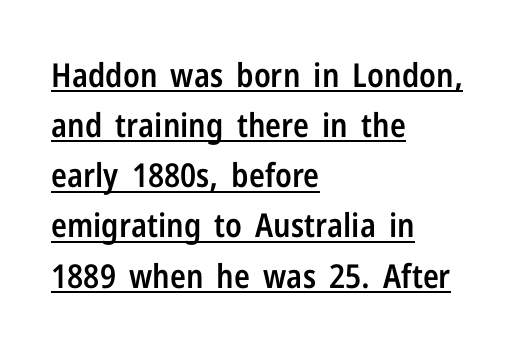
Nobody touched the tracking dial on this one. It's the straight-up-and-down kind of type. In terms of letterform style, serifs are entirely absent. Quick note: interline space is typical.
